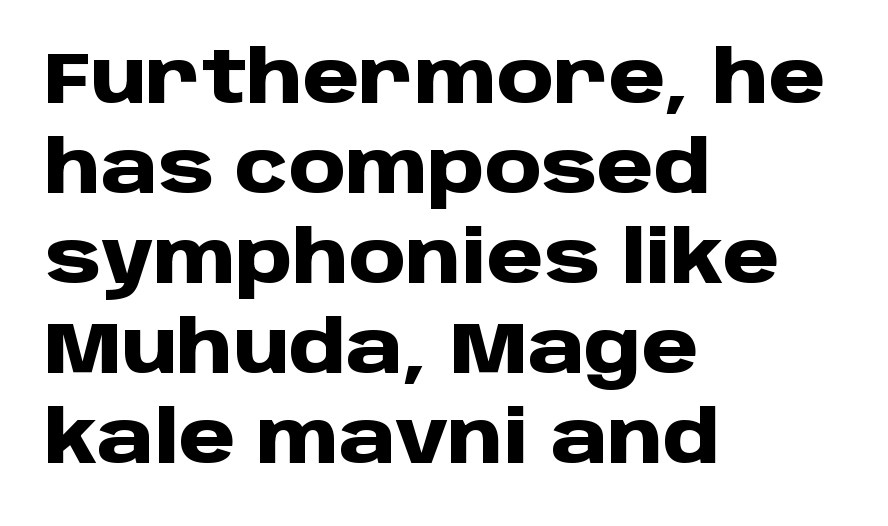
One glance says typical: line gaps are just what's usual. Typographic density is high because the face is bold. Does the copy run flush right? No — it runs flush left. Quick note: not italic, upright. The specimen omits any rule beneath the text block's lines.
